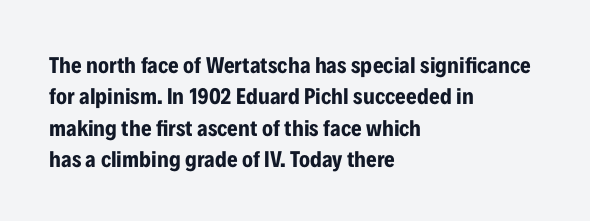
If you drew a line through each stem, it would be perfectly vertical. The face used here has the dense, thick strokes of a bold. All the whitespace from short lines collects on the right. Observe the ordinary spacing: letters are neighbours, not strangers. Rule under the text: the space is simply empty.
